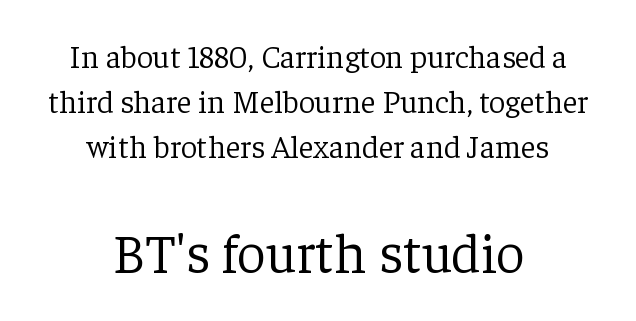
The image shows 56 px light serif type, upright; set centered, normal line spacing (1.41x), normal letter spacing, not underlined; the second (bottom) block is 1.75x larger; low stroke contrast and a medium x-height.
